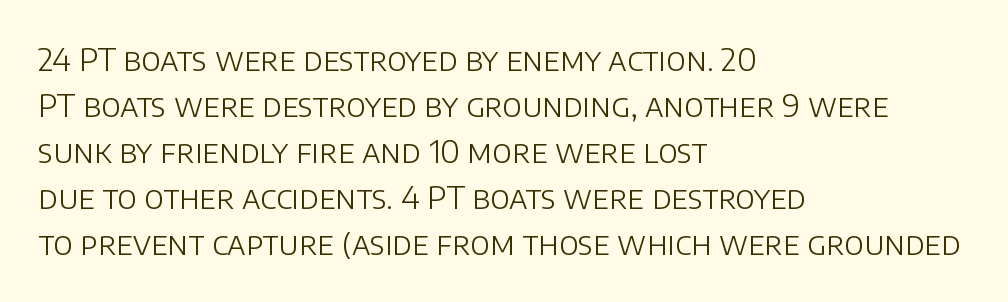
The image shows 32 px light sans-serif type, upright; set left-aligned, normal line spacing (1.44x), normal letter spacing, not underlined; low stroke contrast and a large x-height.
